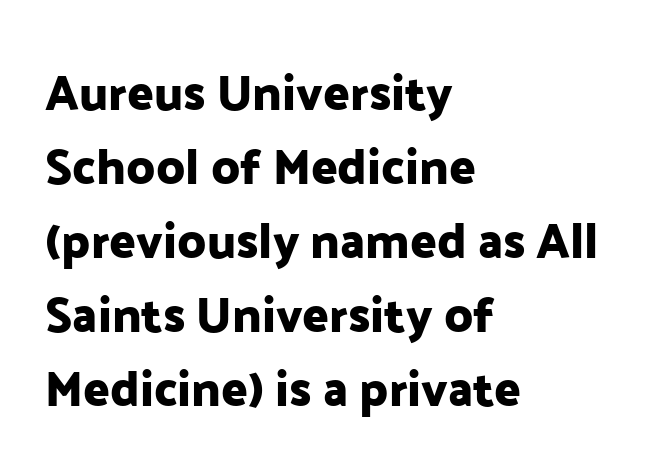
The image shows 49 px sans-serif type, upright; set left-aligned, normal line spacing (1.51x), normal letter spacing, not underlined; low stroke contrast and a medium x-height.
